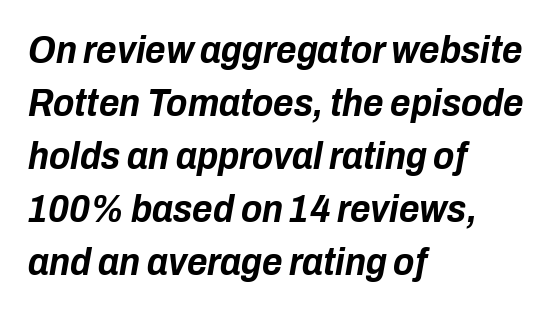
Words appear dense and cohesive because spacing is normal. Slanted lettering throughout. Typographic density is high because the face is bold. Typeset ragged right — the left edge is the straight one. Honestly, the row spacing looks completely unremarkable. The rendering uses natural spacing where letterforms have individual widths.
